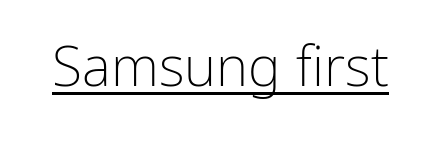
{"serif": "no", "italic": "no", "bold": "no", "weight": "light", "width": "normal", "stroke_contrast": "low", "x_height": "medium", "monospaced": "no", "underline": "yes", "letter_spacing": "normal", "letter_spacing_em": 0.0, "glyph_px": 55}
